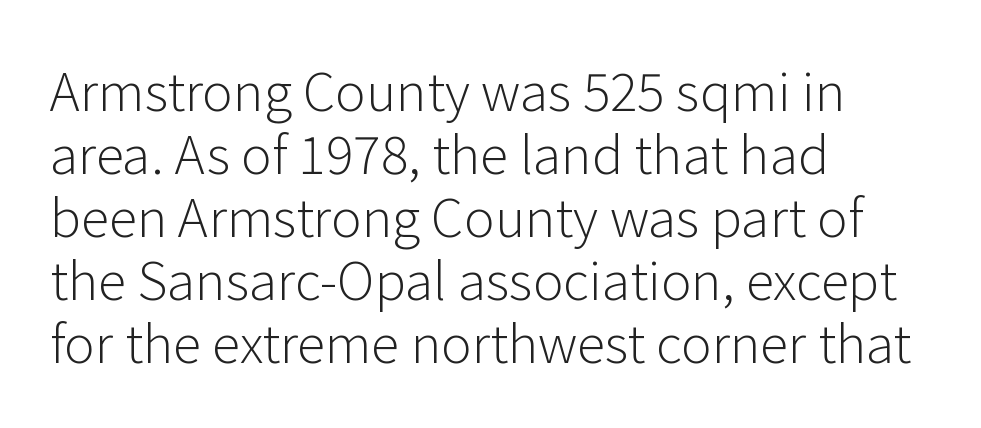
{"serif": "no", "italic": "no", "bold": "no", "weight": "light", "width": "normal", "stroke_contrast": "low", "x_height": "medium", "monospaced": "no", "underline": "no", "align": "left", "line_spacing_ratio": 1.21, "letter_spacing": "normal", "letter_spacing_em": 0.0, "glyph_px": 52}
